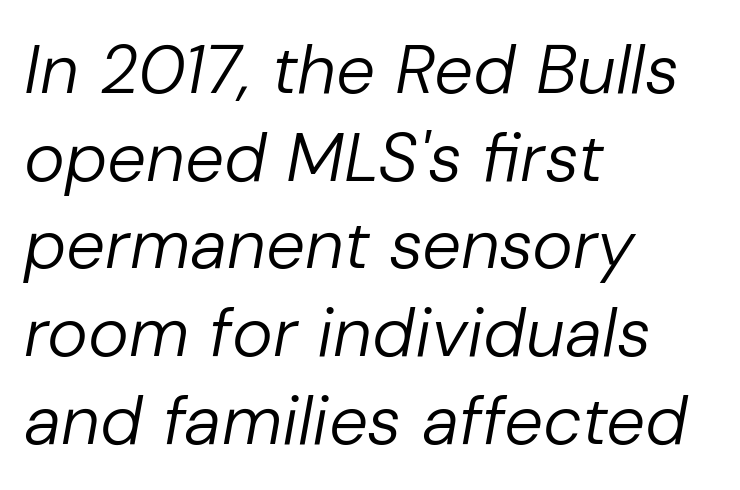
In terms of leading, this rendering sits right in the middle. Here the designer chose a conventional face with non-uniform glyph widths. Horizontally, the lines are justified to the leading edge only. The letters look calm and open, with moderate or lighter stems.
